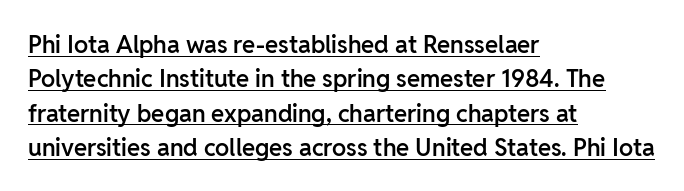
Left-aligned paragraph, ragged on the right. Does extra space separate the letters? No, they use regular spacing. Regular leading. Students, this is semibold: more ink than regular, less than bold. This is underlined copy, the kind a proofreader might mark for attention. Nope, not italic — everything's standing straight.
